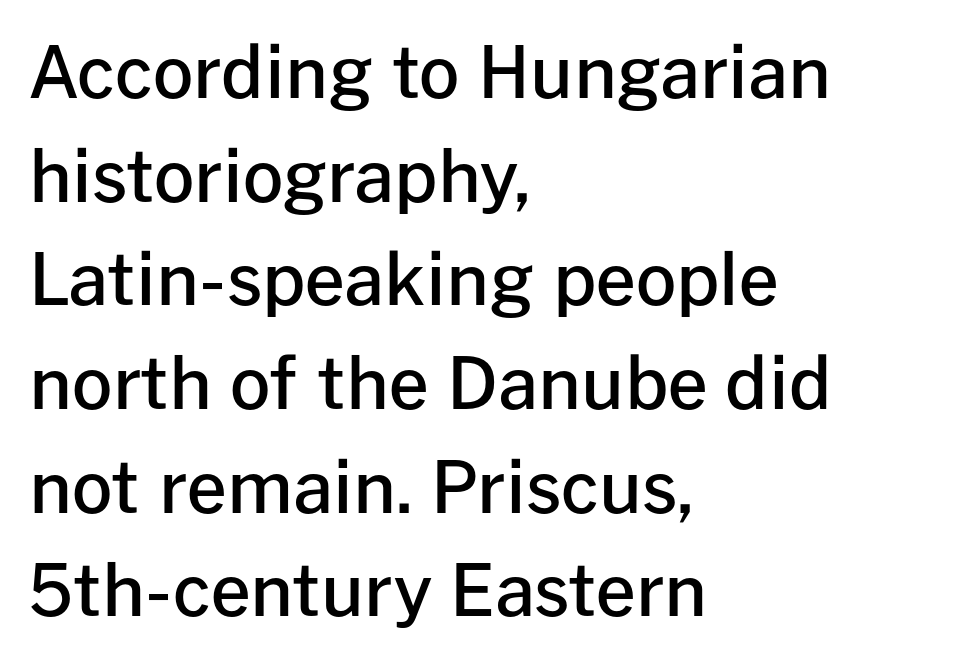
Vertically, the passage feels balanced, rows spaced as you'd expect. Regarding serifs, this sample does without them. The line texture is even and compact thanks to regular tracking. A somewhat darkened texture: the type is semibold rather than bold. Unlike italic type, these characters show no tilt at all.
